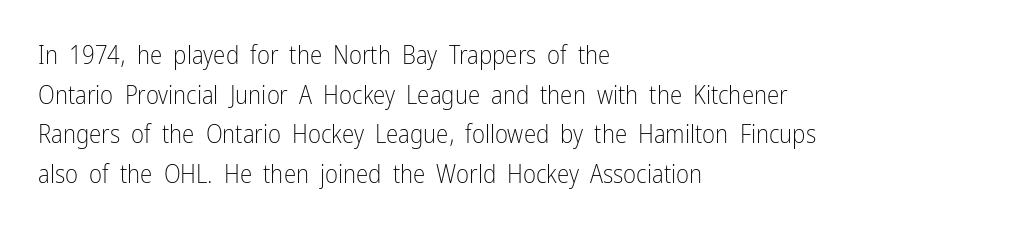
{"italic": "no", "bold": "no", "underline": "no", "align": "left", "line_spacing": "normal", "line_spacing_ratio": 1.59, "letter_spacing": "normal", "letter_spacing_em": 0.0, "glyph_px": 25}
